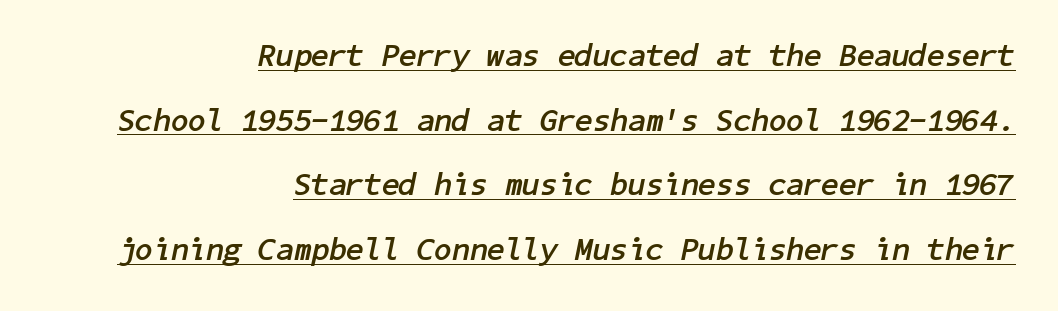
{"italic": "yes", "lean": "right", "slant_degrees": 11, "bold": "yes", "weight": "semibold", "width": "normal", "stroke_contrast": "low", "x_height": "medium", "underline": "yes", "align": "right", "line_spacing": "loose", "line_spacing_ratio": 2.02, "letter_spacing": "normal", "letter_spacing_em": 0.0, "glyph_px": 32}
